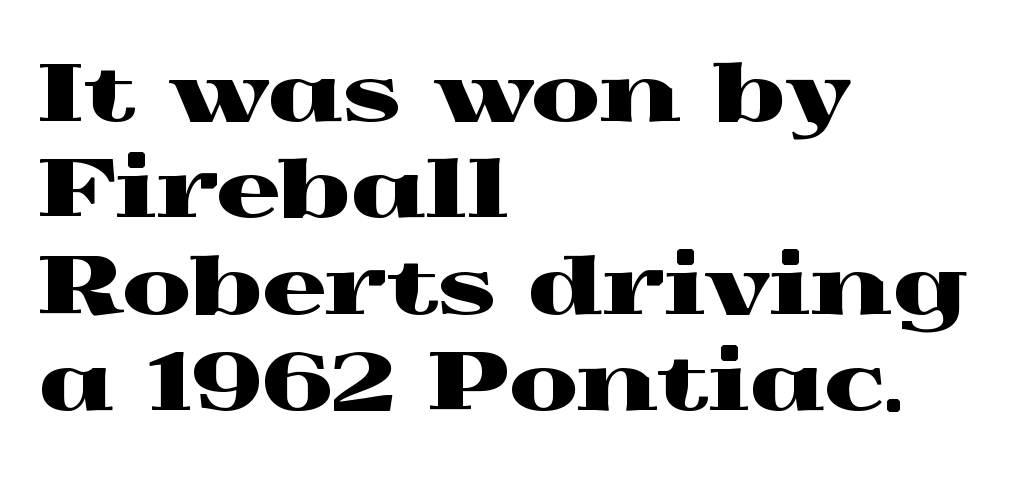
{"serif": "yes", "italic": "no", "width": "wide", "x_height": "medium", "monospaced": "no", "underline": "no", "align": "left", "line_spacing_ratio": 1.22, "letter_spacing": "normal", "letter_spacing_em": 0.0, "glyph_px": 79}
